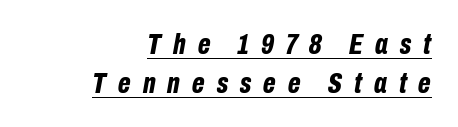
Does the lettering tilt? It does — this is italic. Horizontal alignment here is rightward, an uncommon choice for prose. Looks like someone drew a line under every word here. Bold? Absolutely — the strokes are thick and heavy.
